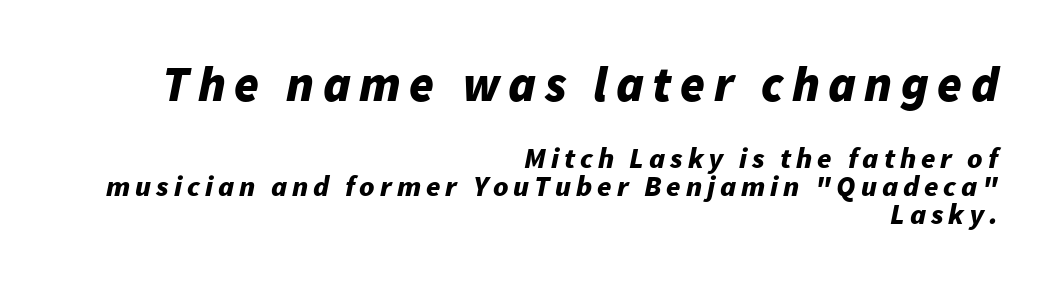
{"italic": "yes", "lean": "right", "slant_degrees": 11, "bold": "yes", "weight": "bold", "width": "normal", "stroke_contrast": "low", "x_height": "medium", "monospaced": "no", "underline": "no", "align": "right", "line_spacing": "tight", "line_spacing_ratio": 0.96, "larger_block": "first", "size_ratio": 1.72, "glyph_px": 50}
